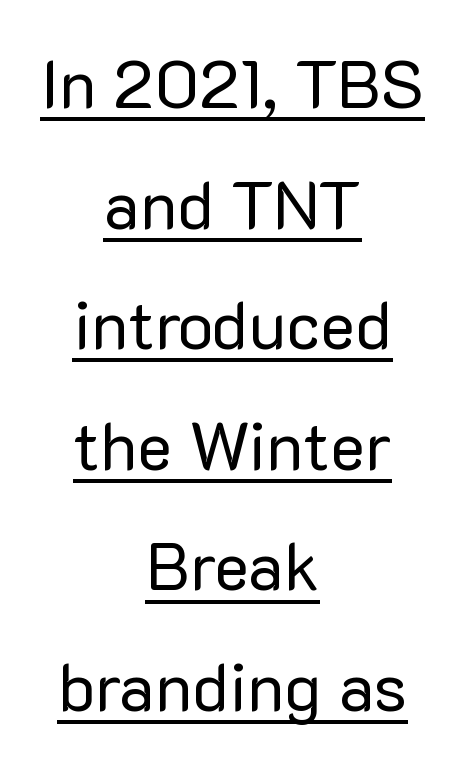
{"serif": "no", "italic": "no", "bold": "no", "weight": "regular", "width": "normal", "stroke_contrast": "low", "x_height": "medium", "monospaced": "no", "underline": "yes", "align": "center", "line_spacing_ratio": 1.8, "letter_spacing": "normal", "letter_spacing_em": 0.0, "glyph_px": 67}
